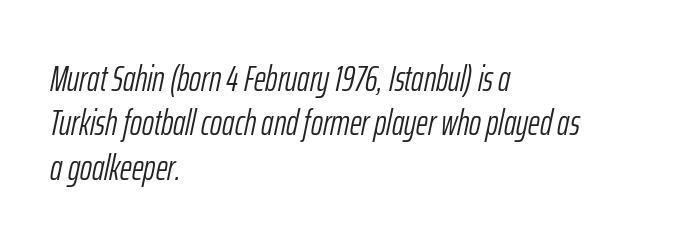
{"italic": "yes", "lean": "right", "slant_degrees": 12, "bold": "no", "weight": "light", "width": "condensed", "stroke_contrast": "low", "x_height": "medium", "monospaced": "no", "underline": "no", "align": "left", "line_spacing_ratio": 1.23, "letter_spacing": "normal", "letter_spacing_em": 0.0, "glyph_px": 36}
